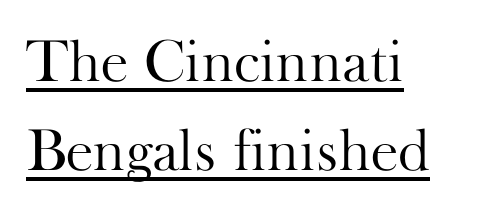
The image shows 60 px light serif type, upright; set left-aligned, normal line spacing (1.48x), normal letter spacing, underlined; high stroke contrast and a small x-height.
